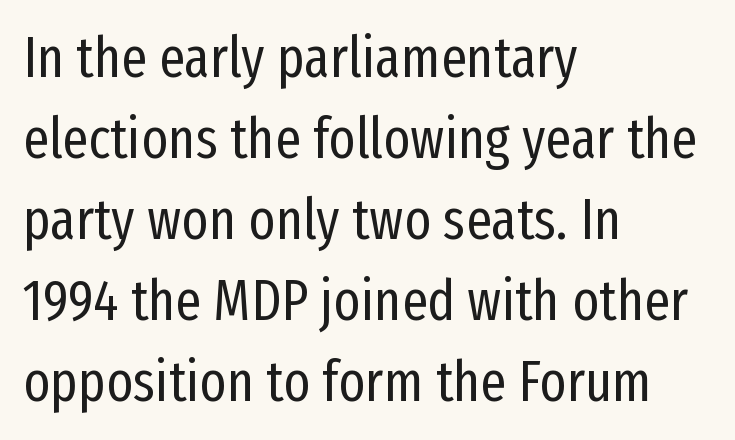
Q: Is the text bold? A: No.
Q: Is the text italic (slanted)? A: No, it is upright.
Q: Is the typeface a serif or a sans-serif typeface? A: Sans-serif.
Q: Is the text underlined? A: No.
Q: How is the paragraph aligned? A: Left-aligned.
Q: Is the spacing between letters normal or unusually wide? A: Normal.
Q: Is the spacing between lines tight, normal or loose? A: Normal.
Q: Width (condensed, normal, or wide)? A: Condensed.
Q: Stroke contrast? A: Low.
Q: x-height? A: Medium.
Q: Monospaced? A: No.
